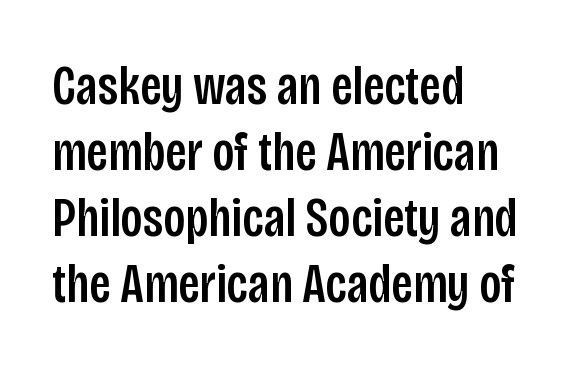
This sample has the flowing, uneven cadence of proportional lettering. Glyph-to-glyph distance matches everyday printed text. This rendering uses left alignment, leaving the right contour irregular. The font's upright variant was chosen for this text.
